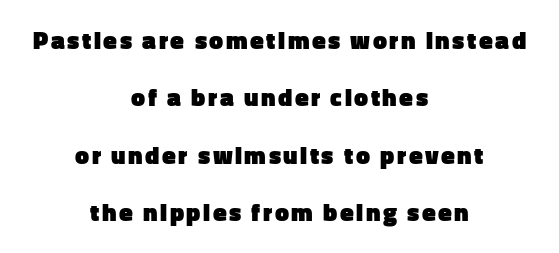
The lines are quadded center. A great deal of white space separates one row of letters from the next. Letters rest on an invisible, unmarked baseline. Does the weight exceed regular? Yes, all the way to bold.
